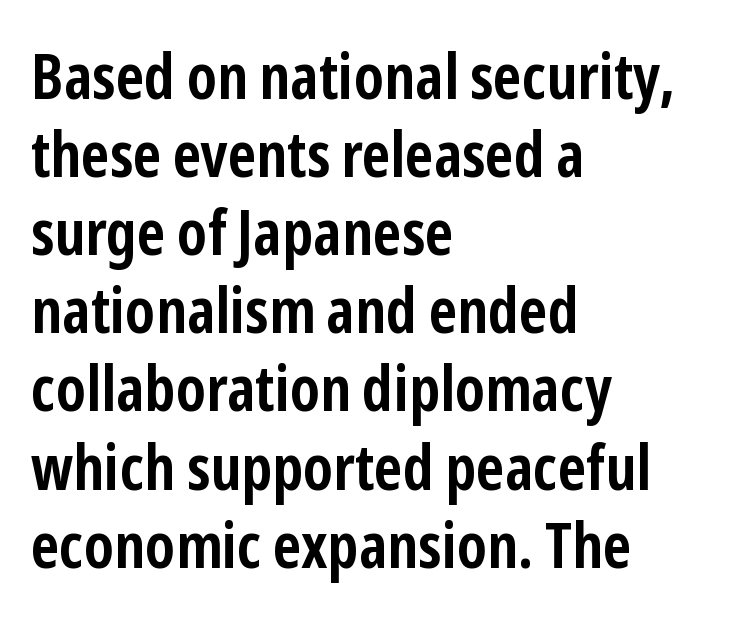
{"serif": "no", "italic": "no", "bold": "yes", "weight": "semibold", "width": "condensed", "stroke_contrast": "low", "x_height": "medium", "monospaced": "no", "underline": "no", "align": "left", "line_spacing_ratio": 1.24, "letter_spacing": "normal", "letter_spacing_em": 0.0, "glyph_px": 63}
